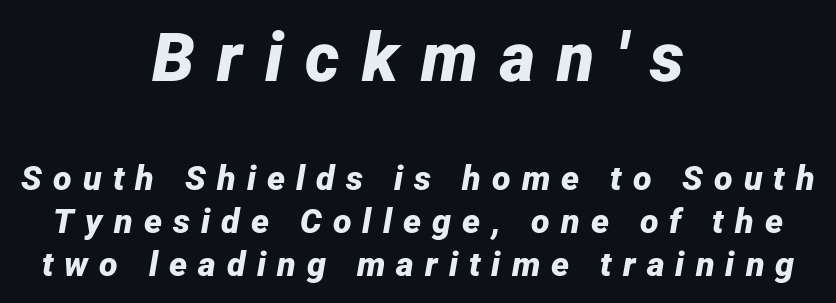
The block of text has a typical density, with ordinary space between rows. The first block has been scaled up relative to the second. Style check: oblique. The letterforms stand isolated, each surrounded by extra space.
